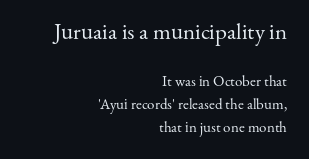
Q: Is the text bold? A: No.
Q: Is the text italic (slanted)? A: No, it is upright.
Q: Is the text underlined? A: No.
Q: How is the paragraph aligned? A: Right-aligned.
Q: Is the spacing between letters normal or unusually wide? A: Normal.
Q: Is the spacing between lines tight, normal or loose? A: Normal.
Q: Which block of text is set in a larger size, the first (top) or the second (bottom)? A: The first (top) one.
